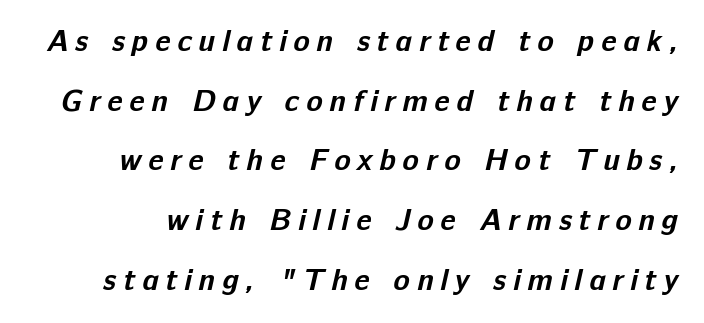
Leading is clearly above the norm, producing a sparse column. The passage shown is typed in a proportional face where columns would drift. Decoration check: the copy has no underline. The face used here is a sans, in the tradition of grotesques and geometrics. Typesetter's note: full bold, strokes at maximum text heaviness.
